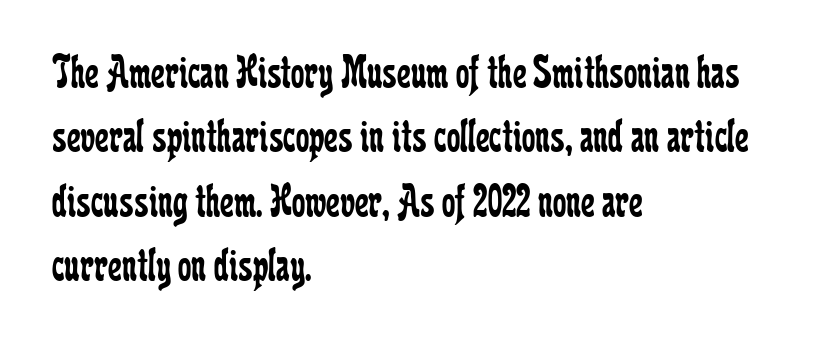
Think of a printed novel: that variable character pitch is what you see here. The rendering keeps characters at their native spacing. Style check: upright. The glyphs in this specimen are seriffed. One glance says typical: line gaps are just what's usual. A clean baseline with only descenders dipping below it.
